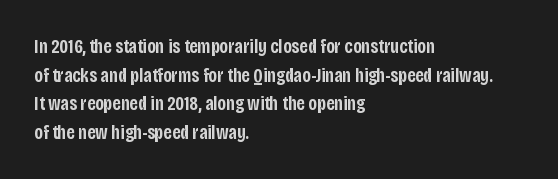
The image shows 20 px text type, upright; set left-aligned, normal line spacing (1.43x), normal letter spacing, not underlined.
